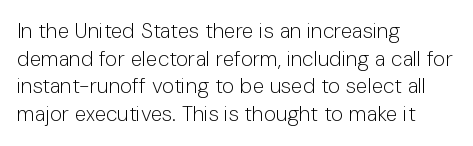
Every stem runs plumb, perpendicular to the baseline. Leftover space on each line is placed entirely after the last word. Check the space under the baseline: it is left empty. This reads as an unemphasized weight, regular at the heaviest. Caption: standard tracking, unaltered.
